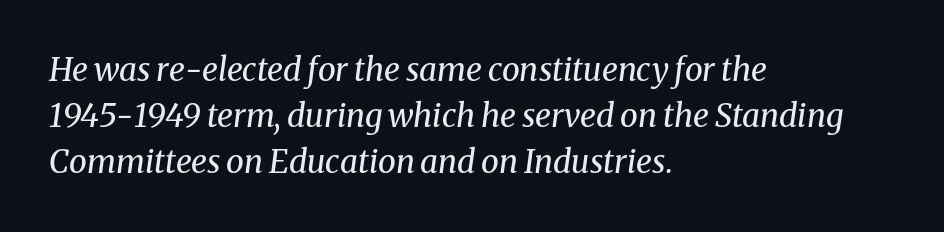
What kind of face is this? One with serifs. In terms of leading, this rendering sits right in the middle. The words here are not underlined. The typesetter chose a ragged-right arrangement here.
